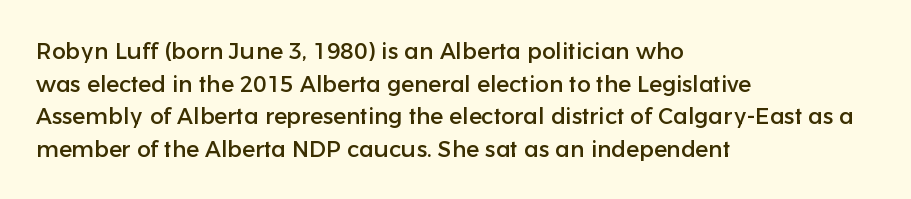
Q: Is the text italic (slanted)? A: No, it is upright.
Q: Is the text underlined? A: No.
Q: How is the paragraph aligned? A: Left-aligned.
Q: Is the spacing between letters normal or unusually wide? A: Normal.
Q: Is the spacing between lines tight, normal or loose? A: Normal.
